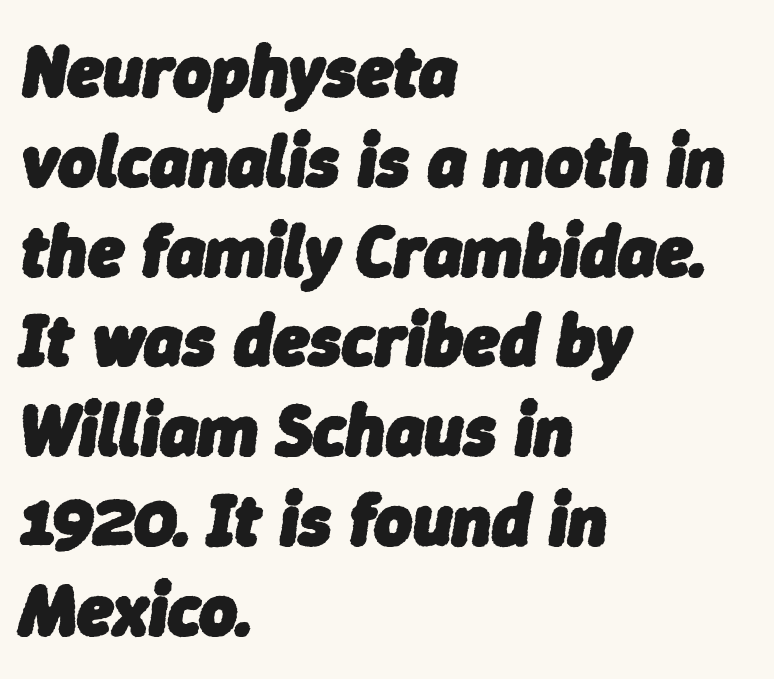
Q: Is the text bold? A: Yes.
Q: Is the text italic (slanted)? A: Yes, it leans right by about 9 degrees.
Q: Is the text underlined? A: No.
Q: How is the paragraph aligned? A: Left-aligned.
Q: Is the spacing between letters normal or unusually wide? A: Normal.
Q: Width (condensed, normal, or wide)? A: Normal.
Q: Stroke contrast? A: Low.
Q: x-height? A: Medium.
Q: Monospaced? A: No.
